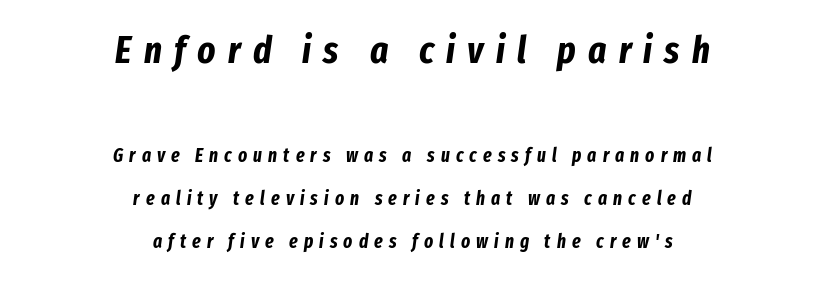
{"italic": "yes", "lean": "right", "slant_degrees": 8, "bold": "yes", "weight": "bold", "width": "condensed", "stroke_contrast": "low", "x_height": "medium", "monospaced": "no", "underline": "no", "align": "center", "line_spacing": "loose", "line_spacing_ratio": 2.27, "letter_spacing": "wide", "letter_spacing_em": 0.32, "larger_block": "first", "size_ratio": 2.0, "glyph_px": 38}
